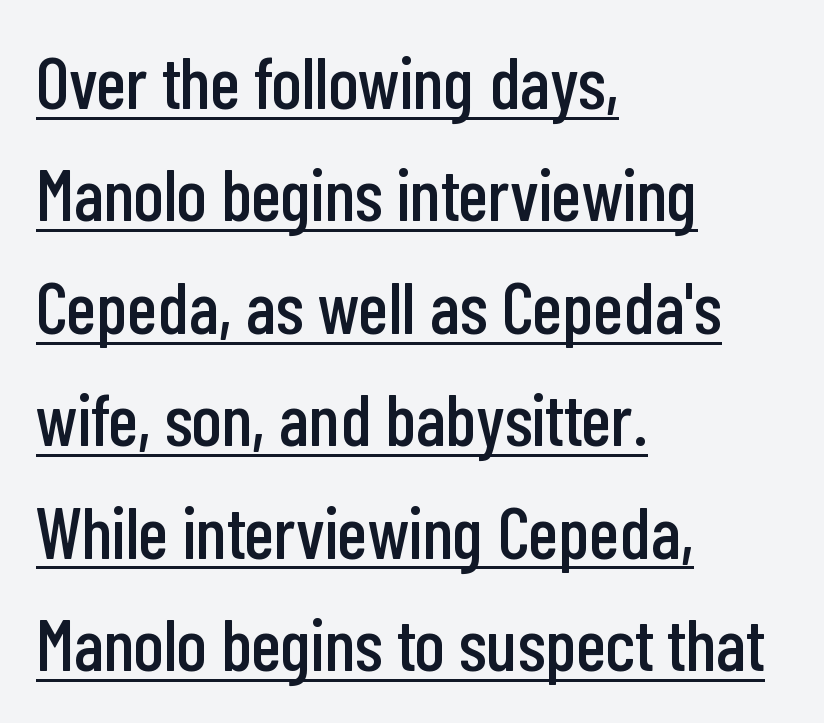
Q: Is the text italic (slanted)? A: No, it is upright.
Q: Is the typeface a serif or a sans-serif typeface? A: Sans-serif.
Q: Is the text underlined? A: Yes.
Q: How is the paragraph aligned? A: Left-aligned.
Q: Is the spacing between letters normal or unusually wide? A: Normal.
Q: Is the spacing between lines tight, normal or loose? A: Normal.
Q: Width (condensed, normal, or wide)? A: Condensed.
Q: Stroke contrast? A: Low.
Q: x-height? A: Medium.
Q: Monospaced? A: No.
